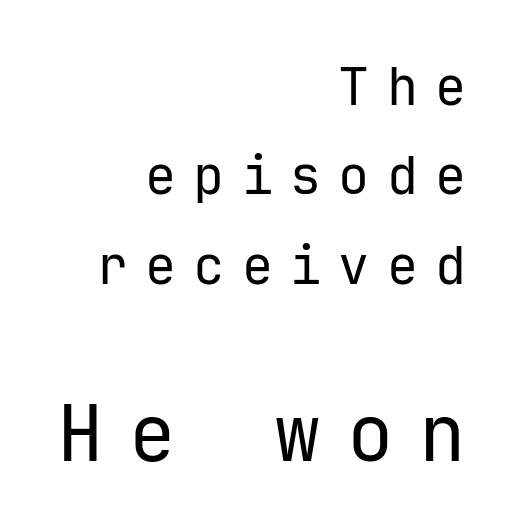
{"serif": "no", "italic": "no", "bold": "no", "weight": "regular", "width": "normal", "stroke_contrast": "low", "x_height": "medium", "underline": "no", "align": "right", "line_spacing_ratio": 1.72, "letter_spacing": "wide", "letter_spacing_em": 0.33, "larger_block": "second", "size_ratio": 1.5, "glyph_px": 78}
